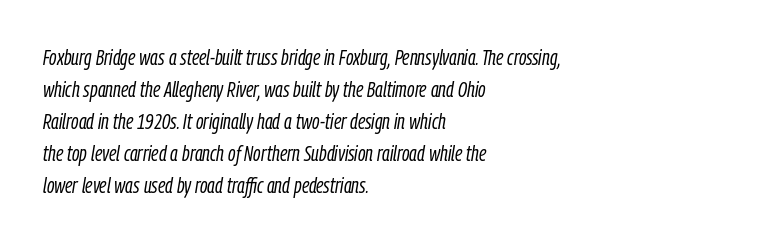
The image shows 22 px text type, italic (leaning right); set left-aligned, normal line spacing (1.46x), normal letter spacing, not underlined.
